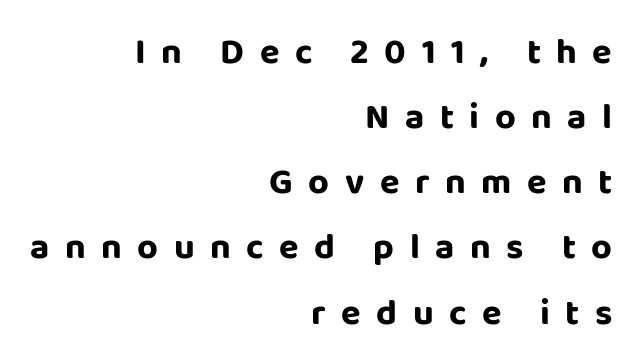
{"serif": "no", "italic": "no", "width": "normal", "stroke_contrast": "low", "x_height": "large", "monospaced": "no", "underline": "no", "align": "right", "line_spacing_ratio": 1.81, "letter_spacing": "wide", "letter_spacing_em": 0.43, "glyph_px": 36}
